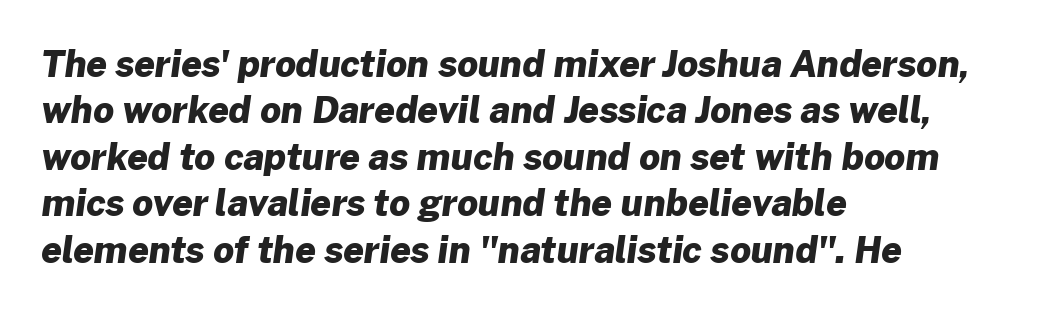
{"serif": "no", "bold": "yes", "weight": "heavy", "width": "normal", "stroke_contrast": "low", "x_height": "medium", "monospaced": "no", "underline": "no", "align": "left", "line_spacing": "normal", "line_spacing_ratio": 1.29, "letter_spacing": "normal", "letter_spacing_em": 0.0, "glyph_px": 36}
